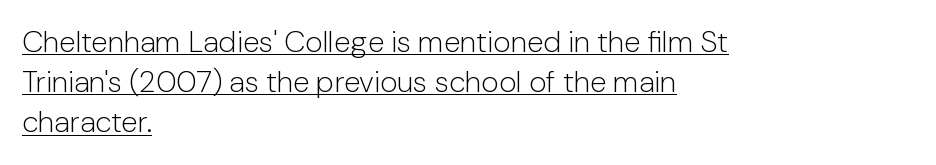
{"serif": "no", "italic": "no", "bold": "no", "weight": "light", "width": "normal", "stroke_contrast": "low", "x_height": "medium", "monospaced": "no", "underline": "yes", "align": "left", "line_spacing": "normal", "line_spacing_ratio": 1.34, "letter_spacing": "normal", "letter_spacing_em": 0.0, "glyph_px": 30}
